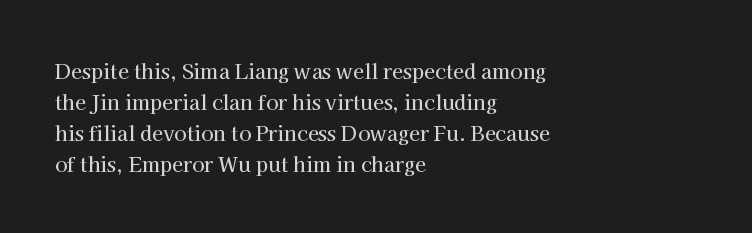
{"italic": "no", "underline": "no", "align": "left", "line_spacing": "normal", "line_spacing_ratio": 1.55, "letter_spacing": "normal", "letter_spacing_em": 0.0, "glyph_px": 20}
